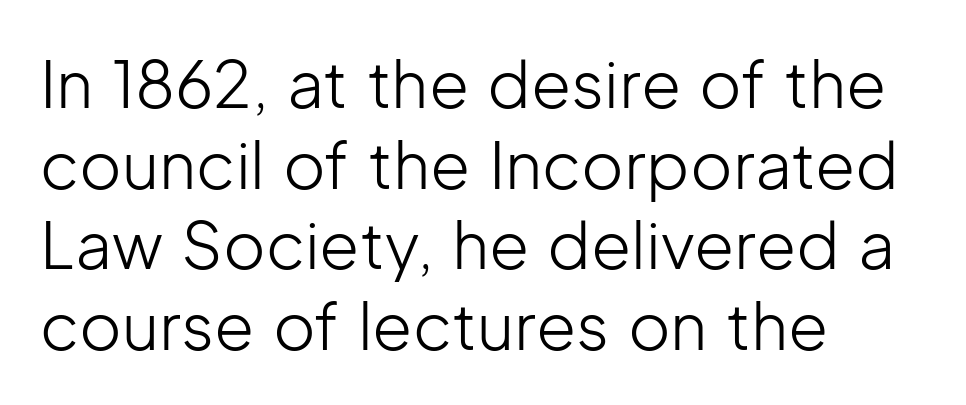
{"serif": "no", "italic": "no", "bold": "no", "weight": "light", "width": "normal", "stroke_contrast": "low", "x_height": "medium", "monospaced": "no", "underline": "no", "align": "left", "line_spacing_ratio": 1.24, "letter_spacing": "normal", "letter_spacing_em": 0.0, "glyph_px": 65}
